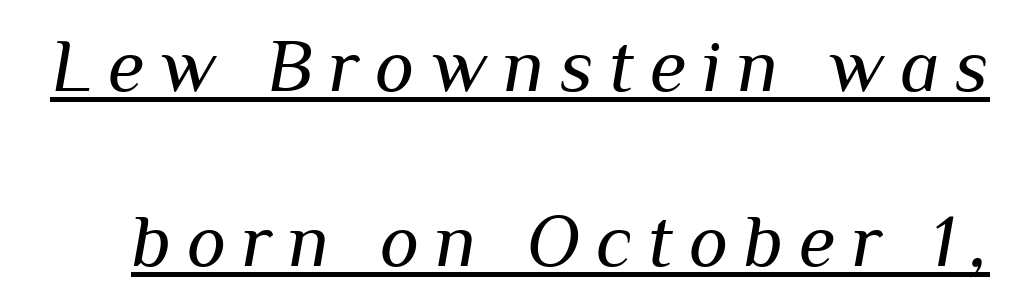
The image shows 75 px regular-weight type, italic (leaning right); set loose line spacing (2.34x), unusually wide letter spacing (+0.21 em), underlined; medium stroke contrast and a medium x-height.
